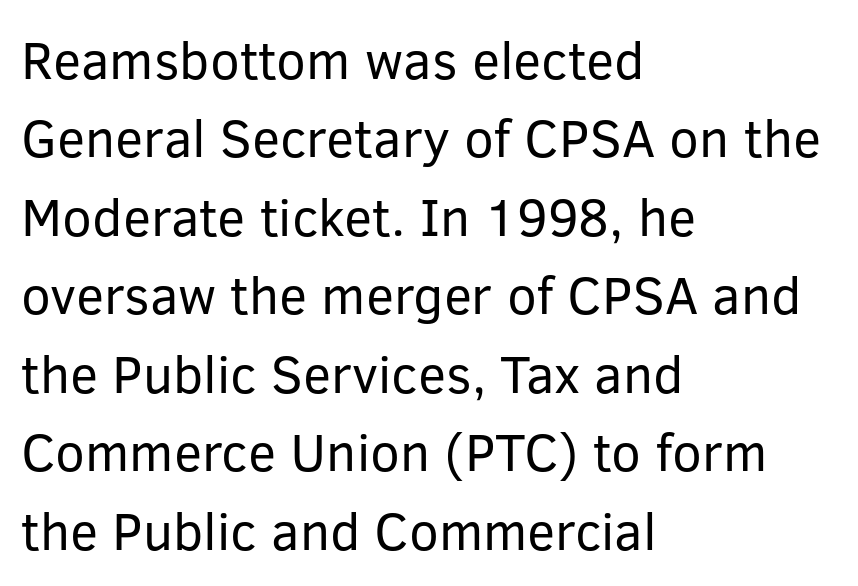
The baseline area is clear. No italicization has been applied; the sample stays upright. This is sans-serif lettering, the kind often seen on screens and signage. The lines sit at an ordinary, default distance from one another. Observe the ordinary spacing: letters are neighbours, not strangers.
